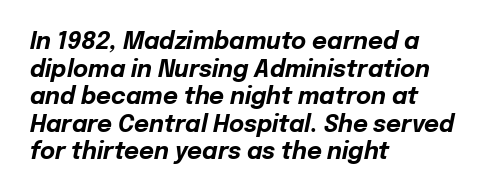
The image shows 23 px bold type, italic (leaning right); set left-aligned, line spacing 1.2x, normal letter spacing, not underlined.
